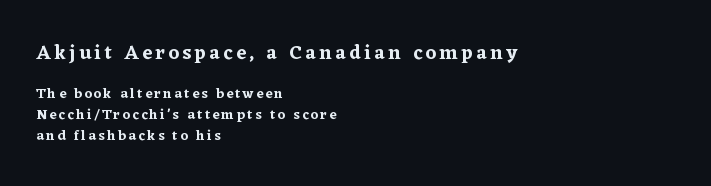
The image shows 20 px text type, upright; set left-aligned, normal line spacing (1.51x), not underlined; the first (top) block is 1.43x larger.
